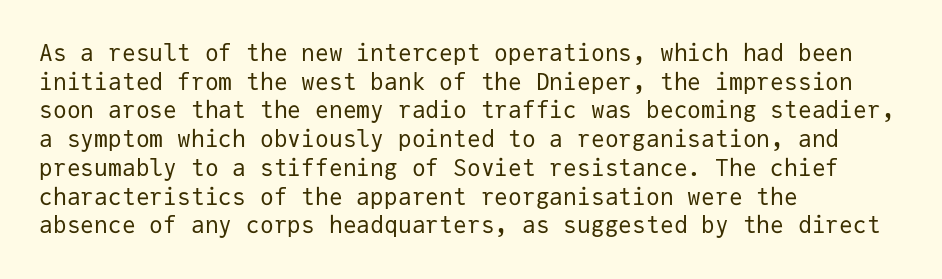
The lines sit at an ordinary, default distance from one another. The text block is weighted toward the left margin, trailing off unevenly rightward. Tracking value appears to be zero — textbook default spacing. Has an underline been added? It has not. Stroke mass is kept to a normal reading level or below.
